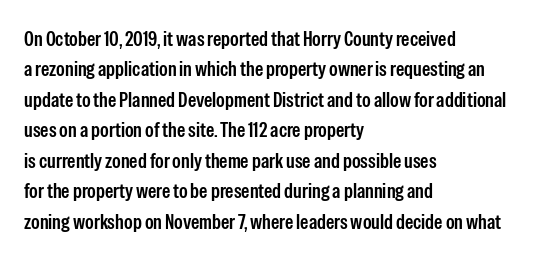
Q: Is the text italic (slanted)? A: No, it is upright.
Q: Is the text underlined? A: No.
Q: How is the paragraph aligned? A: Left-aligned.
Q: Is the spacing between letters normal or unusually wide? A: Normal.
Q: Is the spacing between lines tight, normal or loose? A: Normal.
